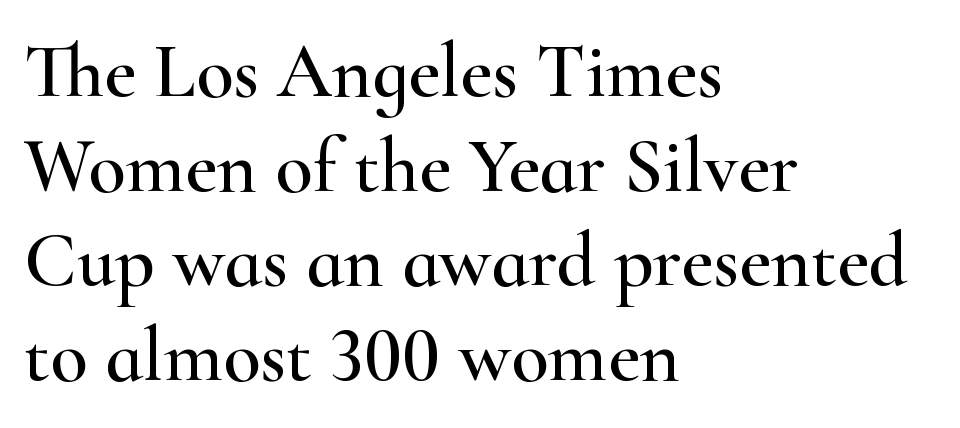
Compared with typical body copy, the letter spacing here is the same. You could not count columns in this text — the font is proportionally spaced. The letters stand straight up with perfectly vertical stems. Leftover space on each line is placed entirely after the last word. The strip under each line holds only bare page.
